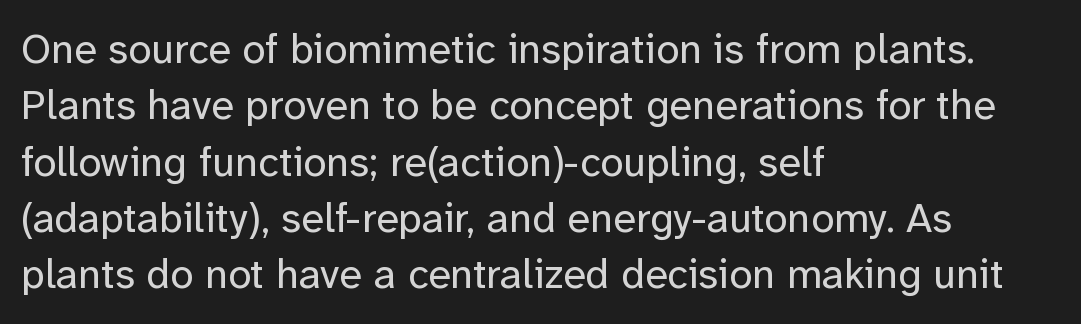
{"serif": "no", "italic": "no", "bold": "no", "weight": "regular", "width": "normal", "stroke_contrast": "low", "x_height": "medium", "monospaced": "no", "underline": "no", "align": "left", "line_spacing": "normal", "line_spacing_ratio": 1.34, "letter_spacing": "normal", "letter_spacing_em": 0.0, "glyph_px": 42}
